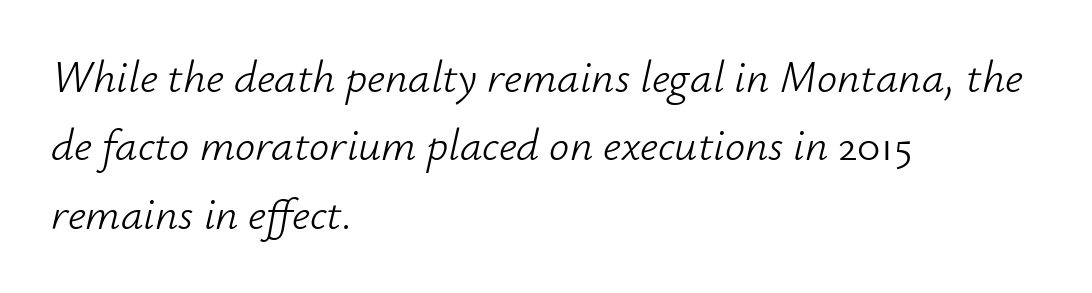
The image shows 45 px light type, italic (leaning right); set left-aligned, normal line spacing (1.52x), normal letter spacing, not underlined; low stroke contrast and a small x-height.
